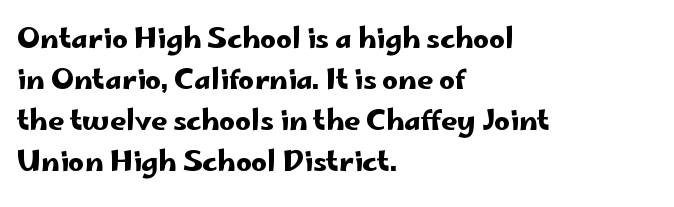
Q: Is the text italic (slanted)? A: No, it is upright.
Q: Is the typeface a serif or a sans-serif typeface? A: Sans-serif.
Q: Is the text underlined? A: No.
Q: How is the paragraph aligned? A: Left-aligned.
Q: Is the spacing between letters normal or unusually wide? A: Normal.
Q: Is the spacing between lines tight, normal or loose? A: Normal.
Q: Width (condensed, normal, or wide)? A: Wide.
Q: Stroke contrast? A: Low.
Q: x-height? A: Small.
Q: Monospaced? A: No.
